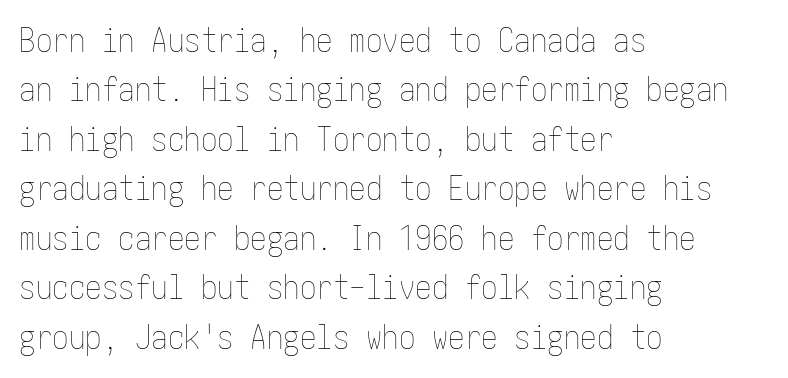
{"italic": "no", "bold": "no", "weight": "thin", "width": "condensed", "stroke_contrast": "low", "x_height": "medium", "underline": "no", "align": "left", "line_spacing": "normal", "line_spacing_ratio": 1.5, "letter_spacing": "normal", "letter_spacing_em": 0.0, "glyph_px": 33}
